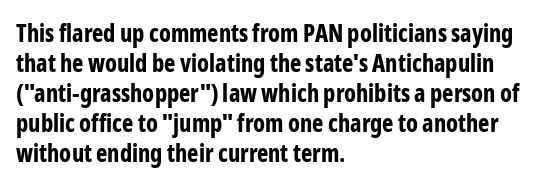
The image shows 24 px bold type, upright; set left-aligned, normal line spacing (1.25x), normal letter spacing, not underlined.
